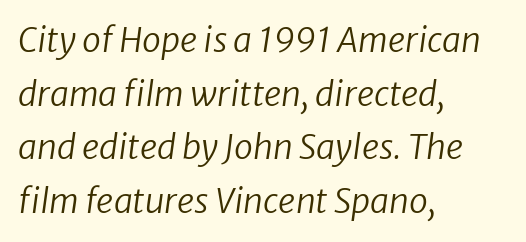
Q: Is the text bold? A: No.
Q: Is the text italic (slanted)? A: Yes, it leans right by about 8 degrees.
Q: Is the text underlined? A: No.
Q: How is the paragraph aligned? A: Left-aligned.
Q: Is the spacing between letters normal or unusually wide? A: Normal.
Q: Is the spacing between lines tight, normal or loose? A: Normal.
Q: Width (condensed, normal, or wide)? A: Normal.
Q: Stroke contrast? A: Low.
Q: x-height? A: Medium.
Q: Monospaced? A: No.
